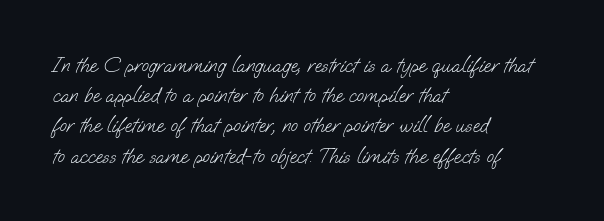
Quick note: interline space is typical. No heavy texture on the line: the type isn't bold. In CSS terms this would be text-align: left. The tracking reads as untouched default to a designer's eye. The string is rendered with underlining switched off.
